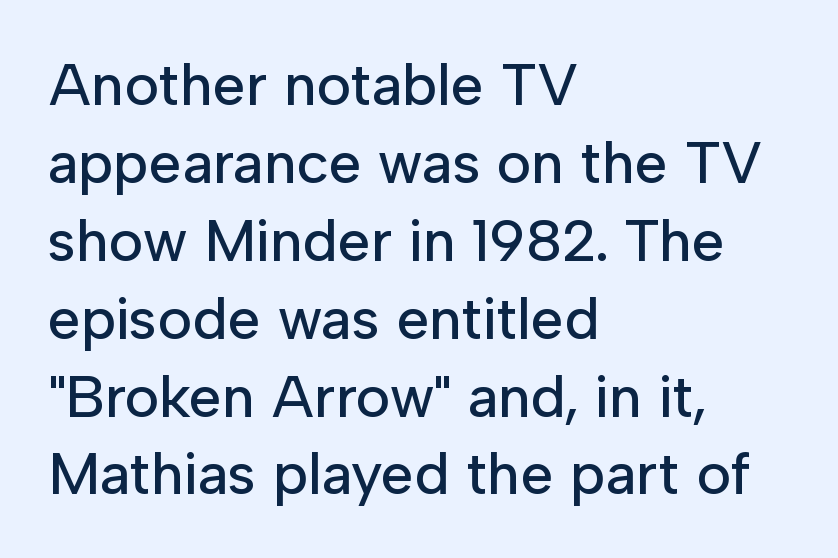
Think of a printed novel: that variable character pitch is what you see here. Italic? Not at all — the glyphs are vertical. The tracking reads as untouched default to a designer's eye. Underlining? Definitely not there. Is the block centered? No — it sits flush against the left margin. Leading: standard.
